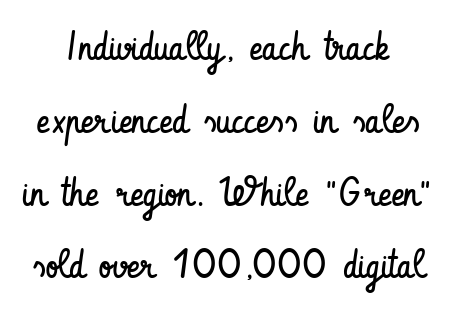
{"serif": "no", "italic": "no", "bold": "no", "weight": "regular", "width": "condensed", "stroke_contrast": "low", "x_height": "small", "monospaced": "no", "underline": "no", "align": "center", "line_spacing_ratio": 1.82, "letter_spacing": "normal", "letter_spacing_em": 0.0, "glyph_px": 40}
